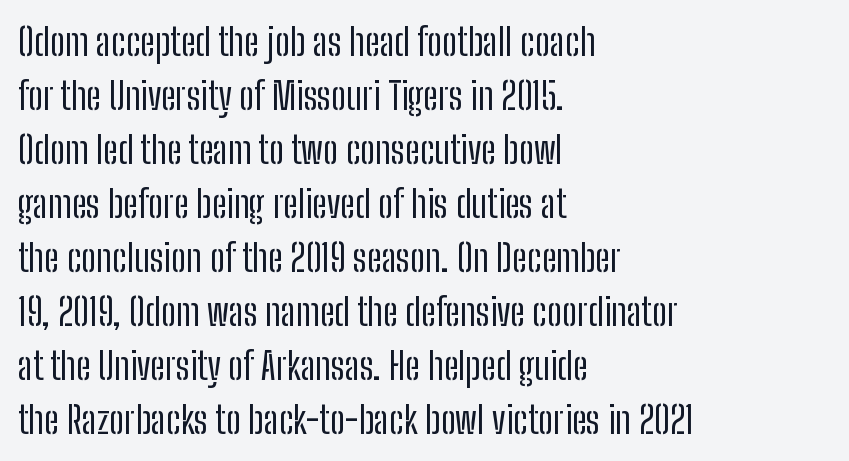
{"serif": "no", "italic": "no", "bold": "no", "weight": "regular", "width": "condensed", "stroke_contrast": "low", "x_height": "medium", "monospaced": "no", "underline": "no", "align": "left", "line_spacing": "normal", "line_spacing_ratio": 1.42, "letter_spacing": "normal", "letter_spacing_em": 0.0, "glyph_px": 38}
